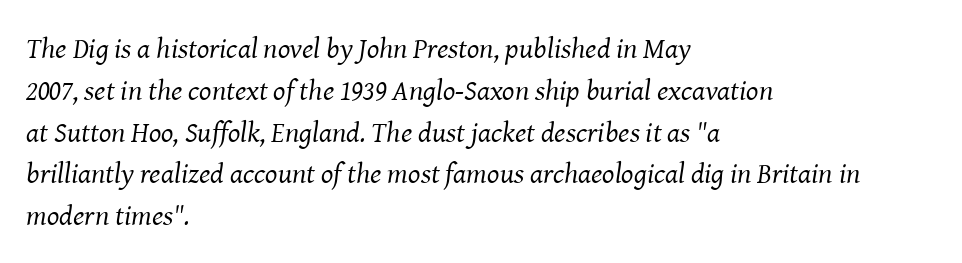
The image shows 29 px regular-weight serif type, italic (leaning right); set left-aligned, normal line spacing (1.44x), normal letter spacing, not underlined; medium stroke contrast and a medium x-height.
